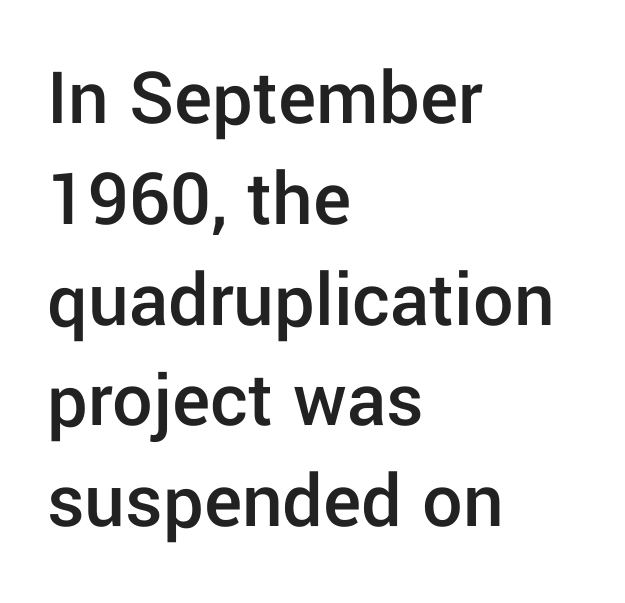
{"serif": "no", "italic": "no", "bold": "semi", "weight": "semibold", "width": "normal", "stroke_contrast": "low", "x_height": "medium", "monospaced": "no", "underline": "no", "align": "left", "line_spacing": "normal", "line_spacing_ratio": 1.26, "letter_spacing": "normal", "letter_spacing_em": 0.0, "glyph_px": 80}
